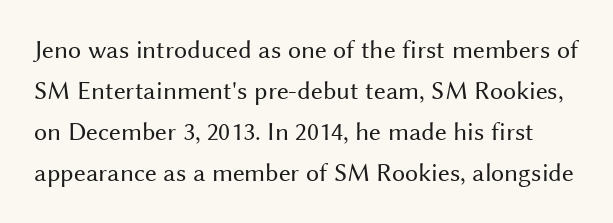
Heft: none added — not bold. Does extra space separate the letters? No, they use regular spacing. Clear beneath every line of the passage. Vertically, the passage feels balanced, rows spaced as you'd expect. In terms of posture, this sample is upright.
